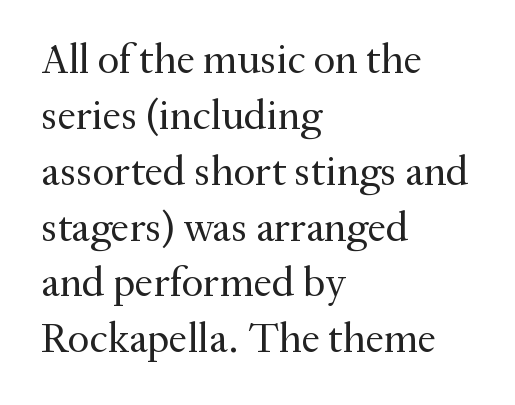
Underline: absent. A classic flush-left, rag-right setting is used for this passage. Leading matches the norm, producing a regular column. This sample has the flowing, uneven cadence of proportional lettering. Nobody touched the tracking dial on this one.
